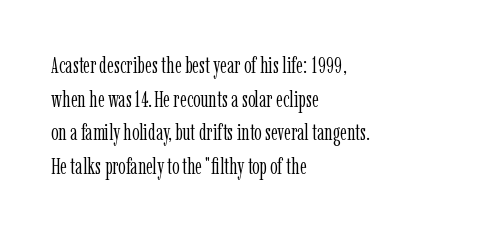
What stands out about the letter spacing? Nothing — it is the standard amount. Type without underlining. You can tell it's not italic because the verticals are truly vertical. Is there much room between lines? A standard amount, neither cramped nor airy.
